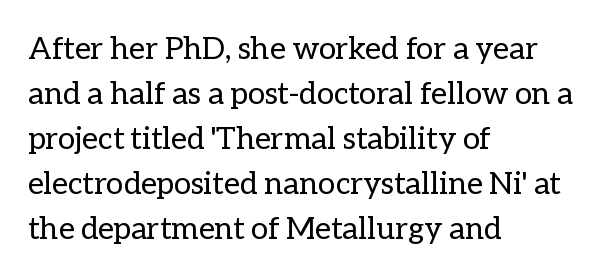
Q: Is the text bold? A: No.
Q: Is the text italic (slanted)? A: No, it is upright.
Q: Is the text underlined? A: No.
Q: How is the paragraph aligned? A: Left-aligned.
Q: Is the spacing between letters normal or unusually wide? A: Normal.
Q: Is the spacing between lines tight, normal or loose? A: Normal.
Q: Width (condensed, normal, or wide)? A: Normal.
Q: Stroke contrast? A: Low.
Q: x-height? A: Medium.
Q: Monospaced? A: No.
